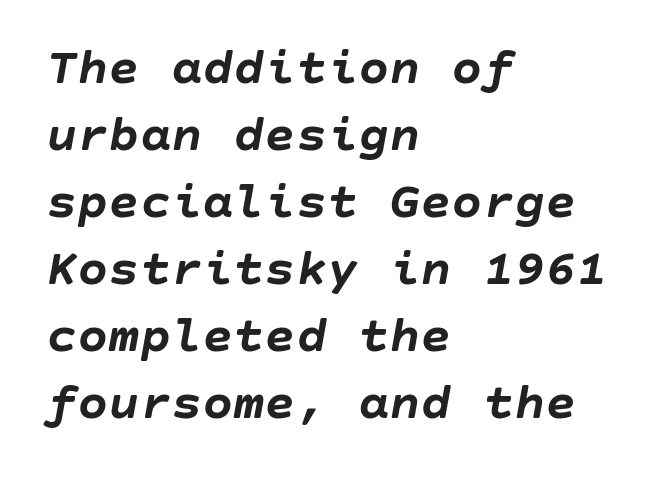
Line beginnings align vertically; line endings do not. A normal amount of white space separates one row of letters from the next. This rendering features lettering with no underline. The gaps between neighbouring characters are ordinary and unremarkable.
